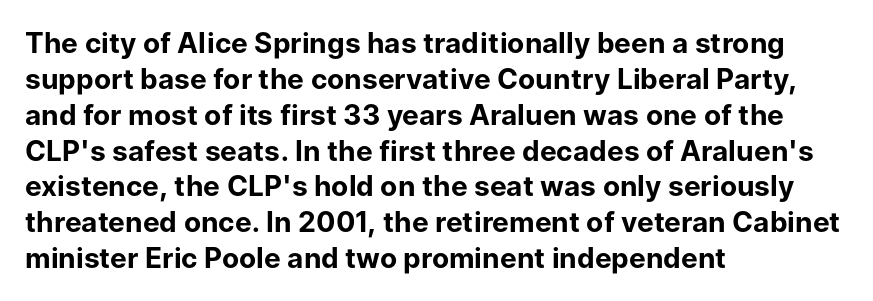
A student would call this left alignment; a typographer would say flush left, rag right. Caption: bold face, heavy strokes. Nope, not italic — everything's standing straight. Compared with typical paragraphs, the rows here are spaced about the same. Type style note: lacks serifs. Bare-footed words on every line.
